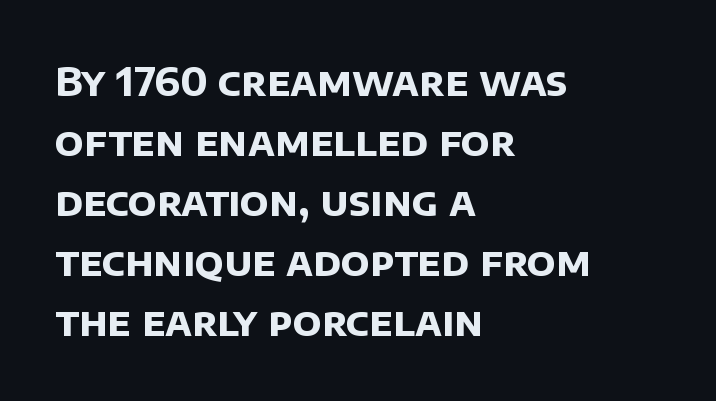
The image shows 39 px bold sans-serif type; set left-aligned, normal line spacing (1.54x), normal letter spacing, not underlined; low stroke contrast and a large x-height.
